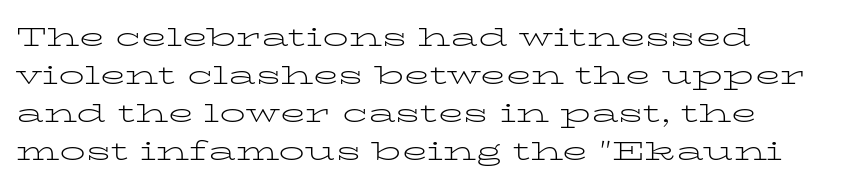
Q: Is the text bold? A: No.
Q: Is the text italic (slanted)? A: No, it is upright.
Q: Is the text underlined? A: No.
Q: How is the paragraph aligned? A: Left-aligned.
Q: Is the spacing between letters normal or unusually wide? A: Normal.
Q: Is the spacing between lines tight, normal or loose? A: Normal.
